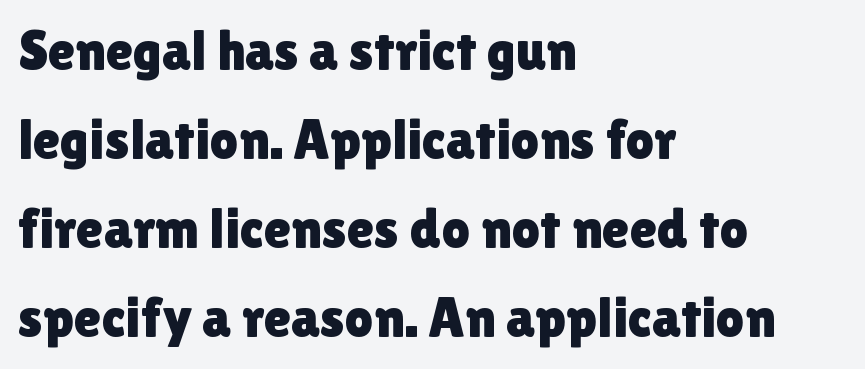
Q: Is the text italic (slanted)? A: No, it is upright.
Q: Is the typeface a serif or a sans-serif typeface? A: Sans-serif.
Q: Is the text underlined? A: No.
Q: How is the paragraph aligned? A: Left-aligned.
Q: Is the spacing between letters normal or unusually wide? A: Normal.
Q: Is the spacing between lines tight, normal or loose? A: Normal.
Q: Width (condensed, normal, or wide)? A: Normal.
Q: Stroke contrast? A: Low.
Q: x-height? A: Medium.
Q: Monospaced? A: No.
